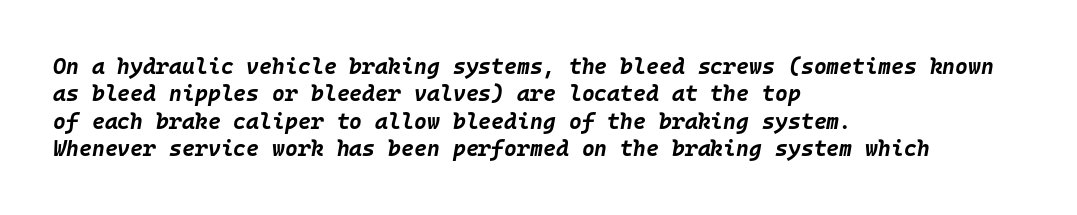
{"italic": "yes", "lean": "right", "slant_degrees": 10, "bold": "yes", "underline": "no", "align": "left", "line_spacing_ratio": 1.24, "letter_spacing": "normal", "letter_spacing_em": 0.0, "glyph_px": 22}
